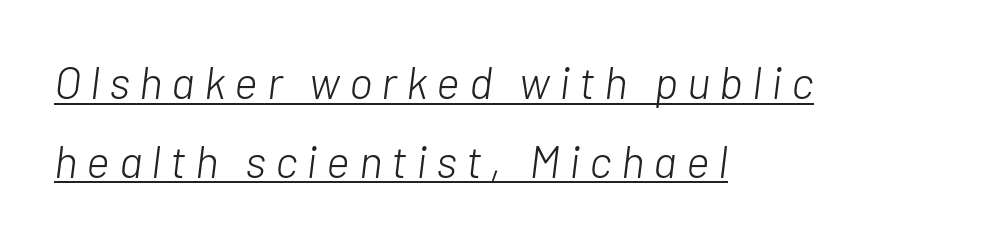
The image shows 45 px light type, italic (leaning right); set left-aligned, line spacing 1.75x, unusually wide letter spacing (+0.2 em), underlined; low stroke contrast and a medium x-height.
